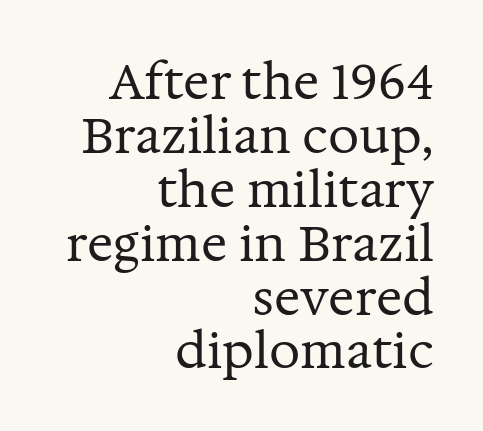
Q: Is the text bold? A: No.
Q: Is the text italic (slanted)? A: No, it is upright.
Q: Is the typeface a serif or a sans-serif typeface? A: Serif.
Q: Is the text underlined? A: No.
Q: How is the paragraph aligned? A: Right-aligned.
Q: Is the spacing between letters normal or unusually wide? A: Normal.
Q: Is the spacing between lines tight, normal or loose? A: Tight.
Q: Width (condensed, normal, or wide)? A: Normal.
Q: Stroke contrast? A: Medium.
Q: x-height? A: Medium.
Q: Monospaced? A: No.
